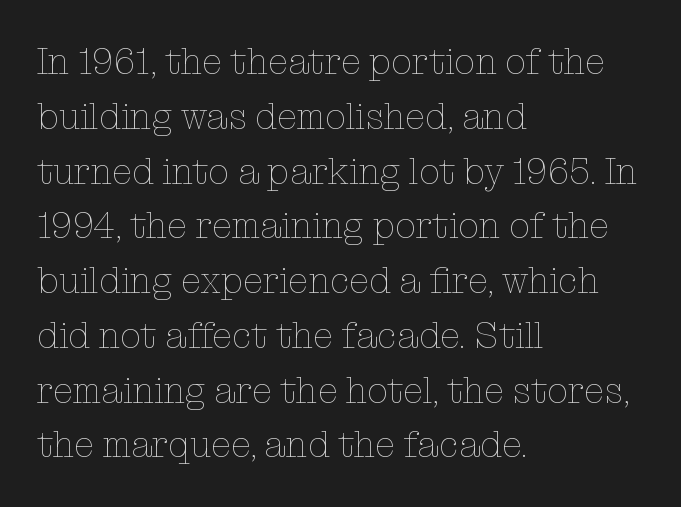
The image shows 37 px thin type, upright; set left-aligned, normal line spacing (1.48x), normal letter spacing, not underlined; low stroke contrast and a medium x-height.
